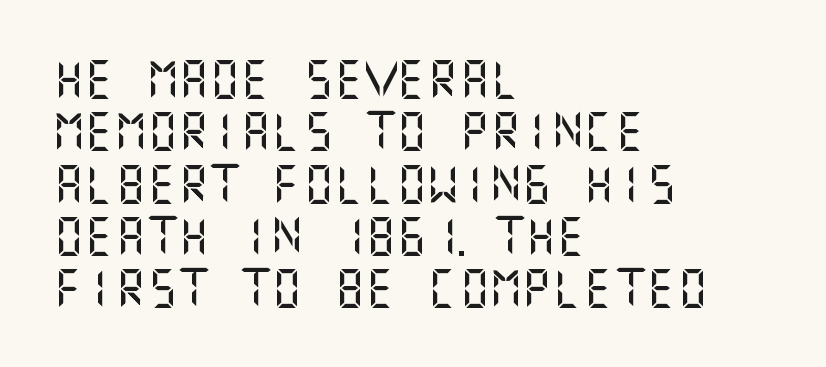
The image shows 39 px sans-serif type, upright; set left-aligned, normal line spacing (1.34x), normal letter spacing, not underlined; medium stroke contrast and a large x-height.
